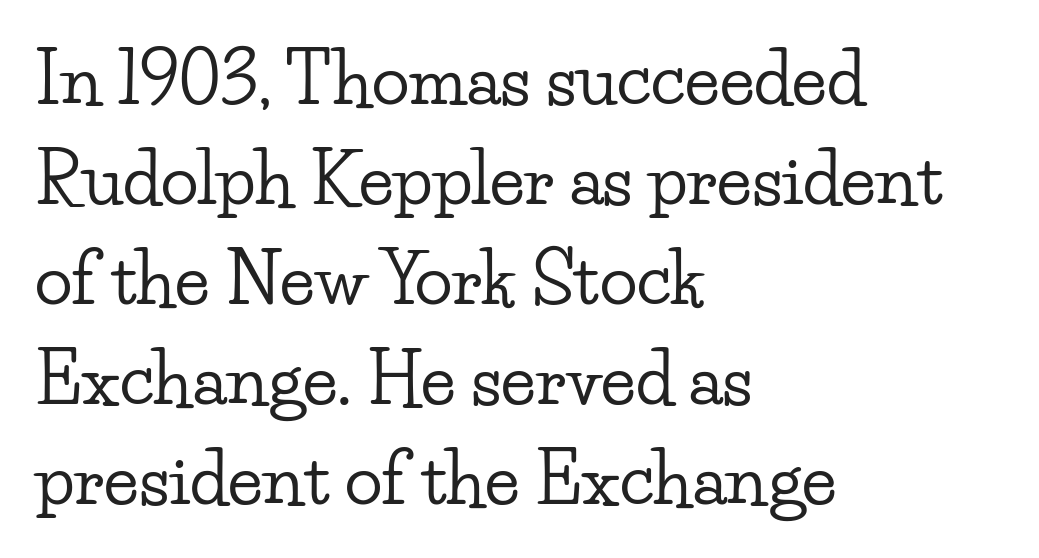
Q: Is the text italic (slanted)? A: No, it is upright.
Q: Is the typeface a serif or a sans-serif typeface? A: Serif.
Q: Is the text underlined? A: No.
Q: How is the paragraph aligned? A: Left-aligned.
Q: Is the spacing between letters normal or unusually wide? A: Normal.
Q: Is the spacing between lines tight, normal or loose? A: Normal.
Q: Width (condensed, normal, or wide)? A: Wide.
Q: Stroke contrast? A: Low.
Q: x-height? A: Small.
Q: Monospaced? A: No.
